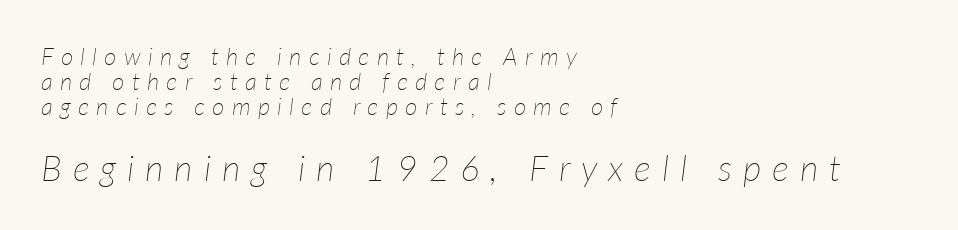
{"italic": "yes", "lean": "right", "slant_degrees": 7, "bold": "no", "weight": "thin", "width": "normal", "stroke_contrast": "low", "x_height": "medium", "monospaced": "no", "underline": "no", "align": "left", "line_spacing": "tight", "line_spacing_ratio": 1.04, "letter_spacing": "wide", "letter_spacing_em": 0.3, "larger_block": "second", "size_ratio": 1.5, "glyph_px": 36}
